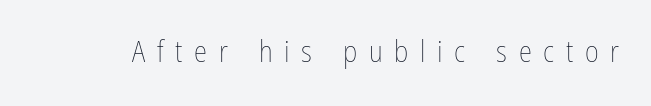
Here the glyphs are tracked loosely, breaking word shapes into spaced letters. Rule under the text: the space is simply empty. The passage shown is typed in a proportional face where columns would drift. Unbolded letterforms with no extra heft. If you drew a line through each stem, it would be perfectly vertical.
